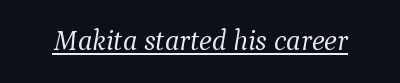
{"serif": "yes", "italic": "yes", "lean": "right", "slant_degrees": 9, "bold": "no", "weight": "light", "width": "normal", "stroke_contrast": "medium", "x_height": "medium", "monospaced": "no", "underline": "yes", "letter_spacing": "normal", "letter_spacing_em": 0.0, "glyph_px": 29}
